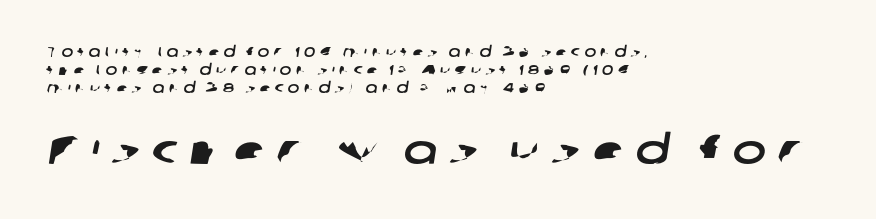
Q: Is the typeface a serif or a sans-serif typeface? A: Sans-serif.
Q: Is the text underlined? A: No.
Q: How is the paragraph aligned? A: Left-aligned.
Q: Is the spacing between letters normal or unusually wide? A: Unusually wide.
Q: Is the spacing between lines tight, normal or loose? A: Normal.
Q: Which block of text is set in a larger size, the first (top) or the second (bottom)? A: The second (bottom) one.
Q: Width (condensed, normal, or wide)? A: Wide.
Q: Stroke contrast? A: Low.
Q: x-height? A: Medium.
Q: Monospaced? A: No.
